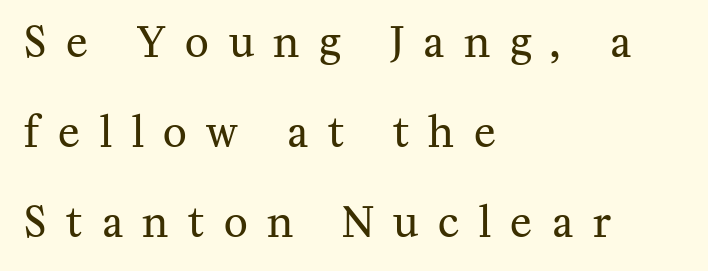
One-word summary of the alignment: left. Unmarked baselines from the first word to the last. Between one letter and the next there's a generous, obvious gap. Looks like regular typesetting: each glyph gets only the width it needs.
